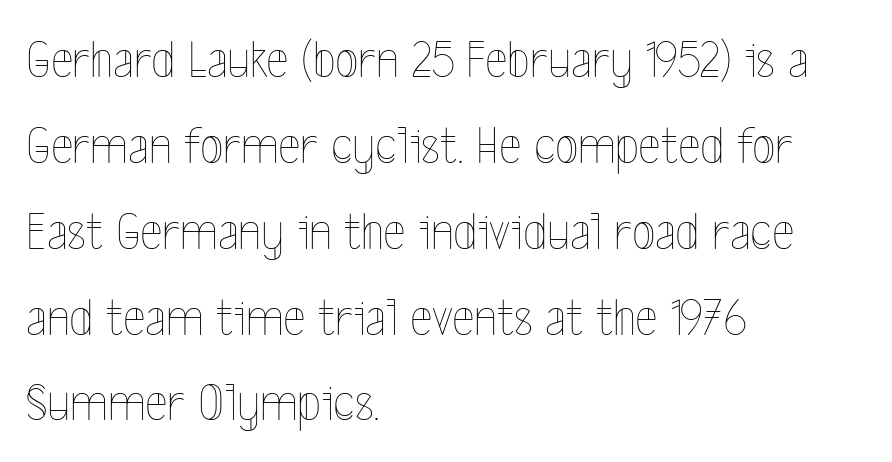
The image shows 54 px thin, condensed type, upright; set left-aligned, normal line spacing (1.59x), normal letter spacing, not underlined; a medium x-height.
